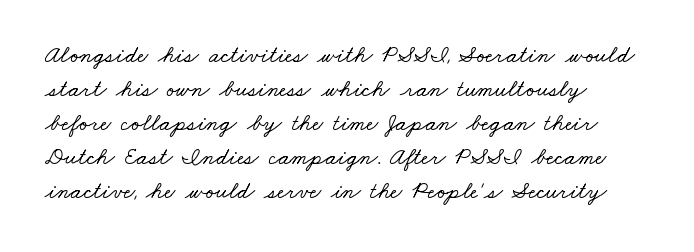
{"underline": "no", "align": "left", "line_spacing": "normal", "line_spacing_ratio": 1.42, "letter_spacing": "normal", "letter_spacing_em": 0.0, "glyph_px": 24}
